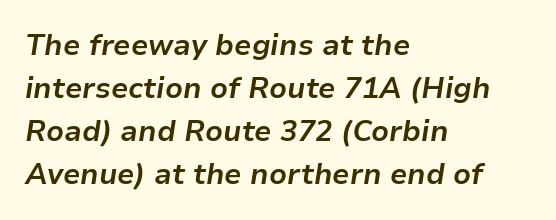
Yep, that's italic — everything's leaning. Normally led — the rows are evenly, conventionally spaced. Nobody touched the tracking dial on this one. Leftover space on each line is placed entirely after the last word. The typesetting leans heavy: a genuine bold.
